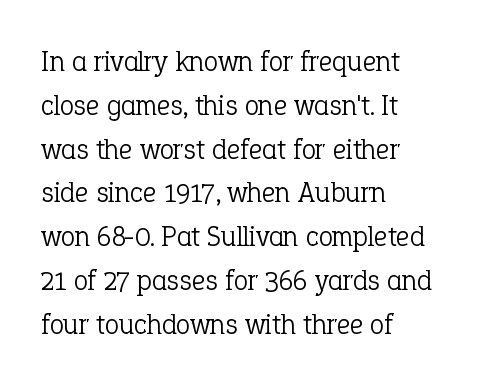
The rendering shows small feet on the letterforms — a serif design. Spacing verdict: proportional, widths tailored to each character. In CSS terms this would be text-align: left. A typesetter would mark this as roman, not italic. Horizontal bands of white between lines are of average thickness.
